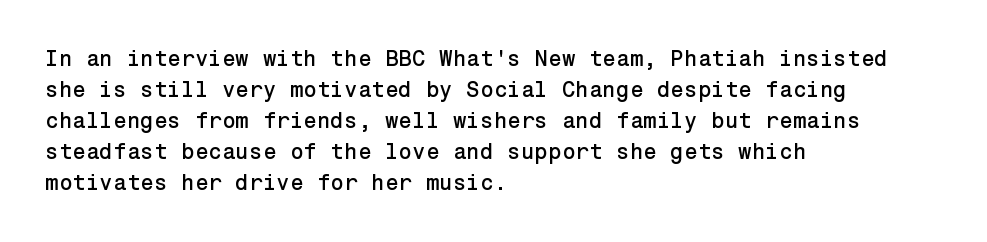
No italicization has been applied; the sample stays upright. The text block is weighted toward the left margin, trailing off unevenly rightward. Each row of text sits above clean, open space. Leading matches the norm, producing a regular column. Nobody touched the tracking dial on this one.
